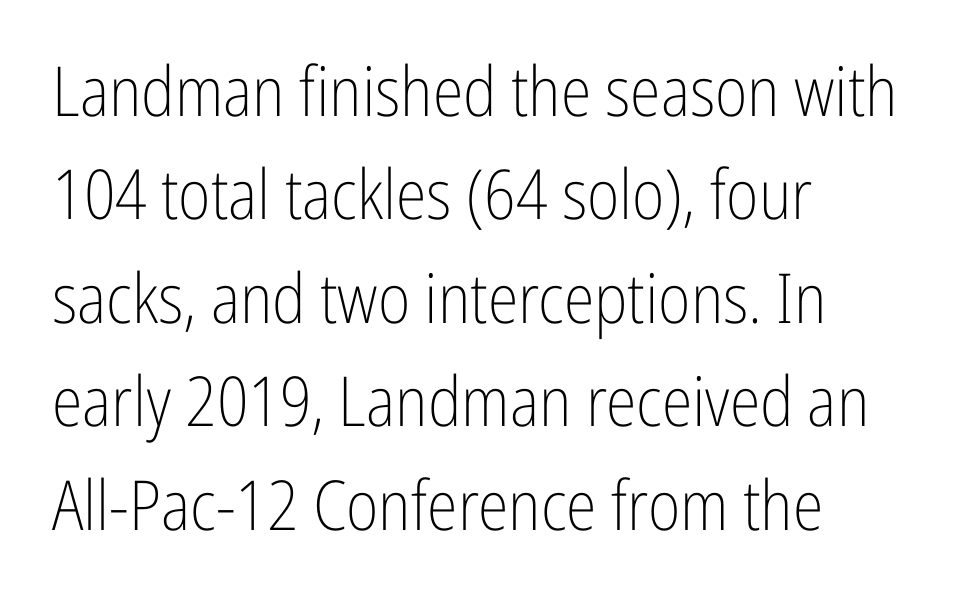
Q: Is the text bold? A: No.
Q: Is the text italic (slanted)? A: No, it is upright.
Q: Is the typeface a serif or a sans-serif typeface? A: Sans-serif.
Q: Is the text underlined? A: No.
Q: How is the paragraph aligned? A: Left-aligned.
Q: Is the spacing between letters normal or unusually wide? A: Normal.
Q: Is the spacing between lines tight, normal or loose? A: Normal.
Q: Width (condensed, normal, or wide)? A: Condensed.
Q: Stroke contrast? A: Low.
Q: x-height? A: Medium.
Q: Monospaced? A: No.
